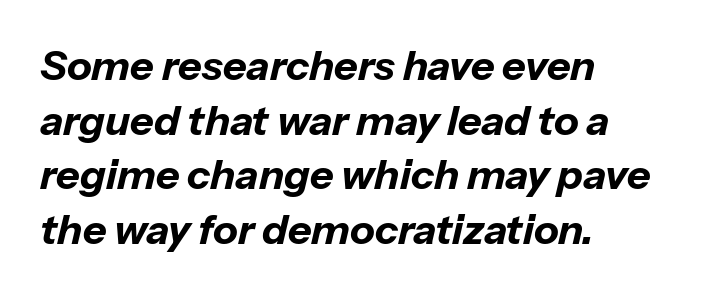
{"italic": "yes", "lean": "right", "slant_degrees": 13, "bold": "yes", "weight": "bold", "width": "normal", "stroke_contrast": "low", "x_height": "medium", "monospaced": "no", "underline": "no", "align": "left", "line_spacing": "normal", "line_spacing_ratio": 1.33, "letter_spacing": "normal", "letter_spacing_em": 0.0, "glyph_px": 41}
